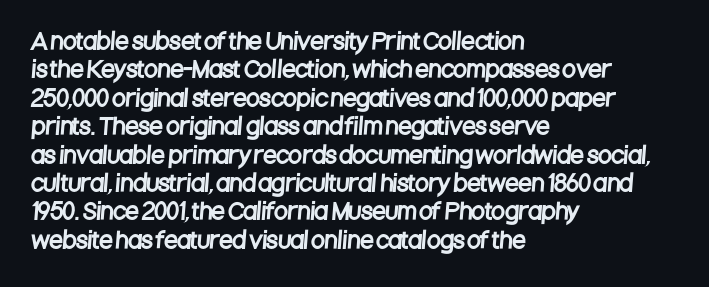
Successive baselines arrive at the customary interval. Spacing between characters is what you'd get straight out of the box. Teacher's note: observe the even left margin — that is flush-left alignment. Has an underline been added? It has not.
